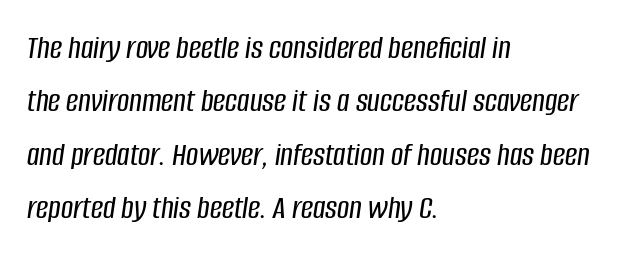
Honestly, the row spacing looks completely unremarkable. The paragraph shown leans on its left margin. Unmarked baselines from the first word to the last. Varying glyph widths throughout — classic text-font behaviour.
